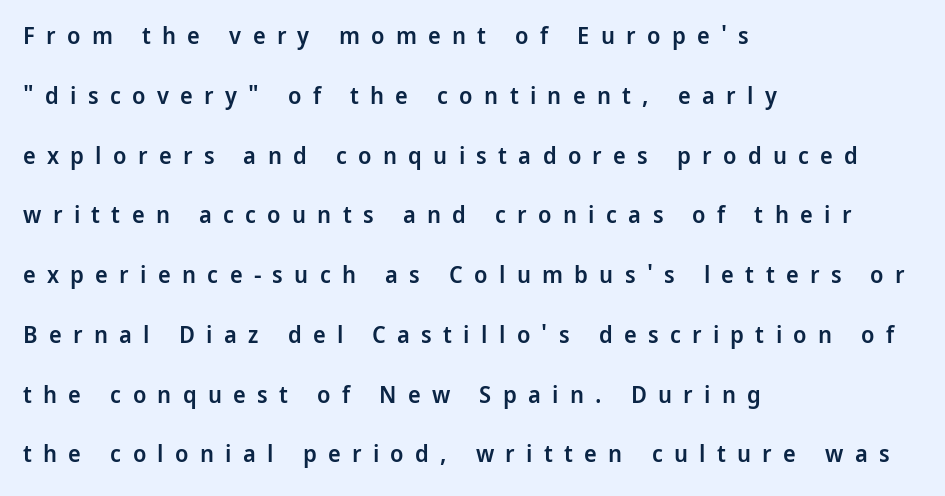
The strip under each line holds only bare page. The designer dialed line spacing up above the default. It's the straight-up-and-down kind of type. Does extra space separate the letters? Yes, quite a lot of it.
